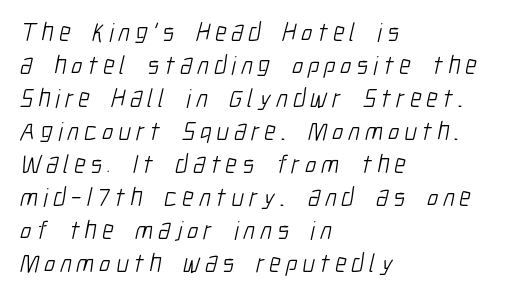
Leading: standard. The passage shown is not bold in any degree. If you drew a ruler down the left edge, every line would touch it. The area under the type is left untouched.
